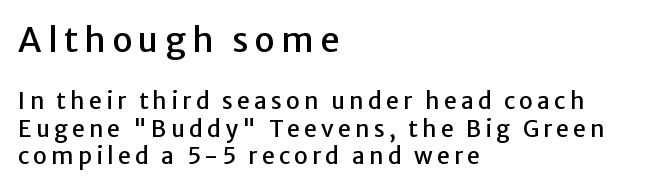
The image shows 34 px sans-serif type, upright; set left-aligned, line spacing 1.2x, not underlined; the first (top) block is 1.48x larger; low stroke contrast and a medium x-height.
